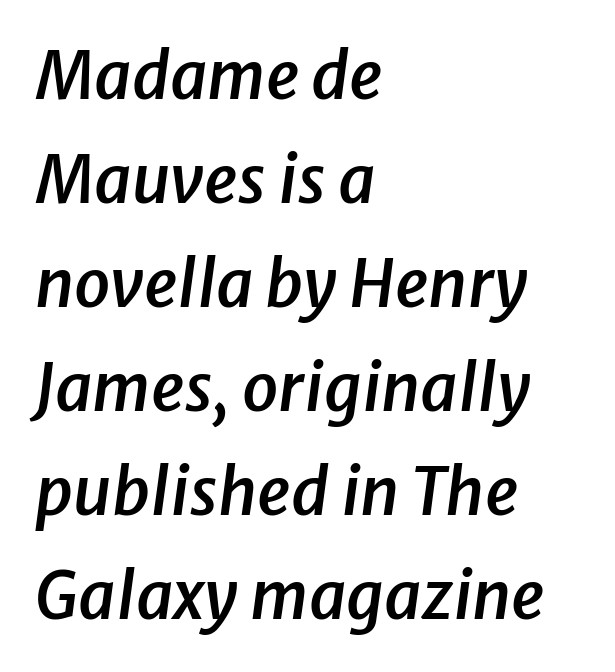
Whoever set this chose a conventional vertical rhythm. The typography opts for an oblique posture over an upright one. The paragraph shown leans on its left margin. The typesetting leans somewhat heavy: a semibold. A typesetter would call this zero additional tracking.
